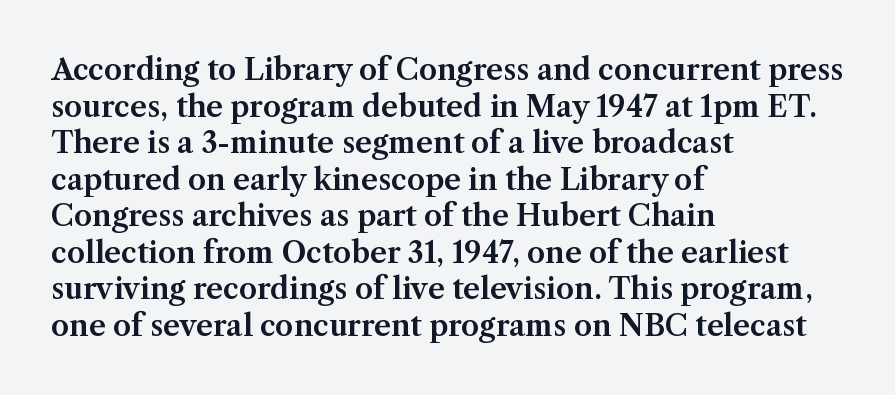
{"serif": "yes", "italic": "no", "width": "normal", "stroke_contrast": "medium", "x_height": "medium", "monospaced": "no", "underline": "no", "align": "left", "line_spacing": "normal", "line_spacing_ratio": 1.26, "letter_spacing": "normal", "letter_spacing_em": 0.0, "glyph_px": 29}
